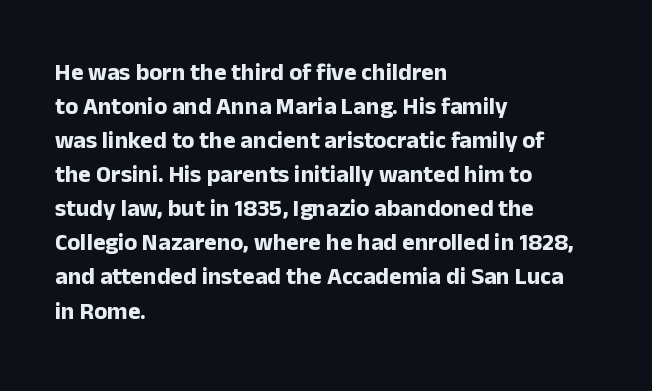
Q: Is the text bold? A: Yes.
Q: Is the text italic (slanted)? A: No, it is upright.
Q: Is the text underlined? A: No.
Q: How is the paragraph aligned? A: Left-aligned.
Q: Is the spacing between letters normal or unusually wide? A: Normal.
Q: Is the spacing between lines tight, normal or loose? A: Normal.
